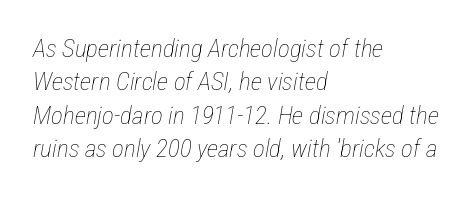
The strokes carry an ordinary text weight at most. The baseline area is clear. The designer left line spacing at the default. Slanted lettering throughout.
